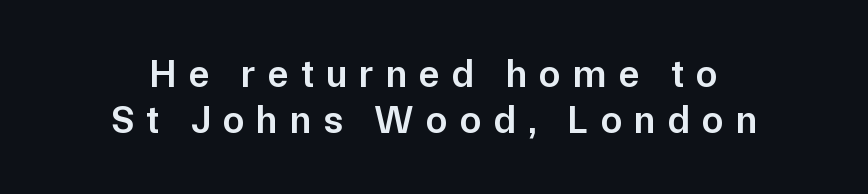
Varying glyph widths throughout — classic text-font behaviour. The line texture is sparse and dotted thanks to wide tracking. A bit beefed up — I'd call it semibold rather than bold. In terms of posture, this sample is upright. The glyphs in this specimen are sans serif.
